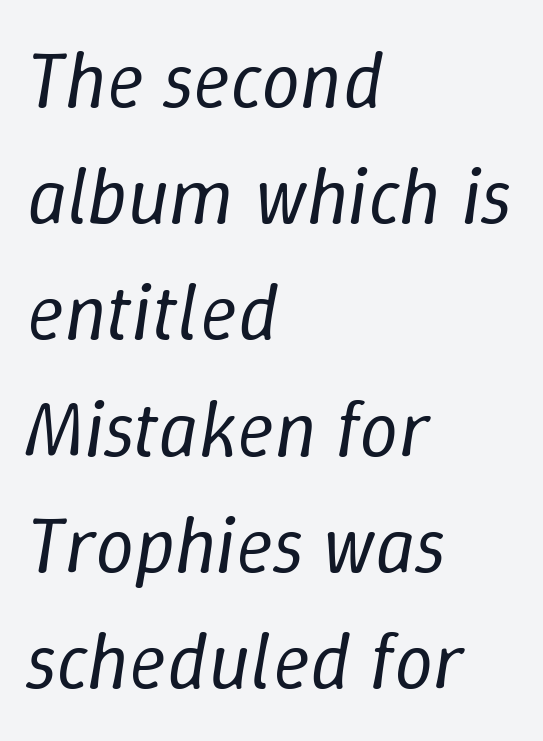
Q: Is the text bold? A: No.
Q: Is the text italic (slanted)? A: Yes, it leans right by about 9 degrees.
Q: Is the text underlined? A: No.
Q: How is the paragraph aligned? A: Left-aligned.
Q: Is the spacing between letters normal or unusually wide? A: Normal.
Q: Is the spacing between lines tight, normal or loose? A: Normal.
Q: Width (condensed, normal, or wide)? A: Normal.
Q: Stroke contrast? A: Low.
Q: x-height? A: Medium.
Q: Monospaced? A: No.
